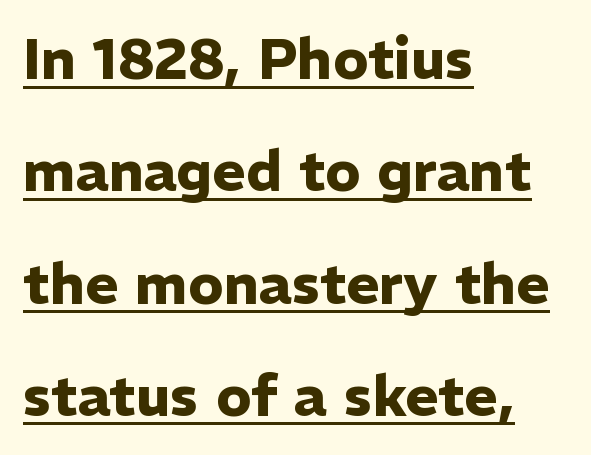
{"serif": "no", "italic": "no", "bold": "yes", "weight": "heavy", "width": "normal", "stroke_contrast": "low", "x_height": "medium", "monospaced": "no", "underline": "yes", "align": "left", "line_spacing": "loose", "line_spacing_ratio": 1.97, "letter_spacing": "normal", "letter_spacing_em": 0.0, "glyph_px": 57}
